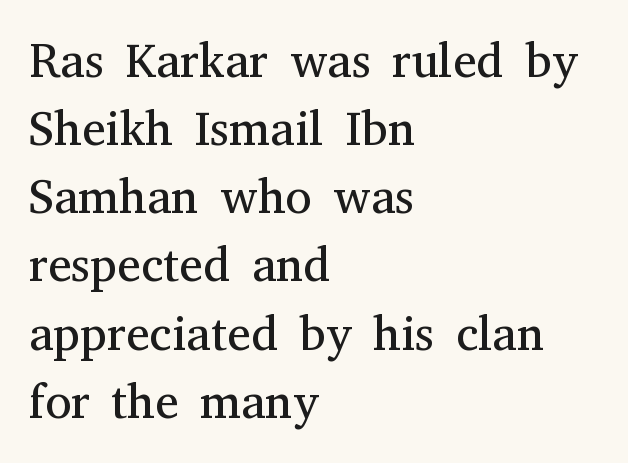
Q: Is the text bold? A: No.
Q: Is the text italic (slanted)? A: No, it is upright.
Q: Is the typeface a serif or a sans-serif typeface? A: Serif.
Q: Is the text underlined? A: No.
Q: How is the paragraph aligned? A: Left-aligned.
Q: Is the spacing between letters normal or unusually wide? A: Normal.
Q: Is the spacing between lines tight, normal or loose? A: Normal.
Q: Width (condensed, normal, or wide)? A: Normal.
Q: Stroke contrast? A: Medium.
Q: x-height? A: Medium.
Q: Monospaced? A: No.
